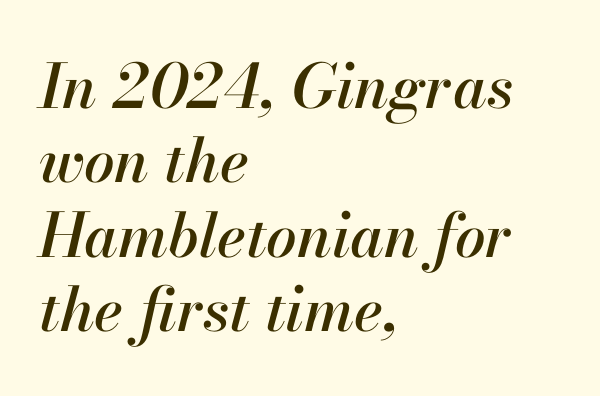
The image shows 61 px text type, italic (leaning right); set left-aligned, line spacing 1.22x, normal letter spacing, not underlined; high stroke contrast and a small x-height.
